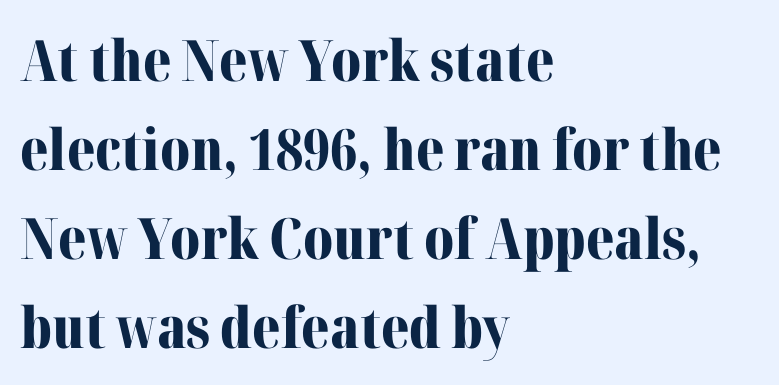
{"serif": "yes", "italic": "no", "bold": "yes", "weight": "bold", "width": "normal", "stroke_contrast": "medium", "x_height": "medium", "monospaced": "no", "underline": "no", "align": "left", "line_spacing": "normal", "line_spacing_ratio": 1.56, "letter_spacing": "normal", "letter_spacing_em": 0.0, "glyph_px": 57}
